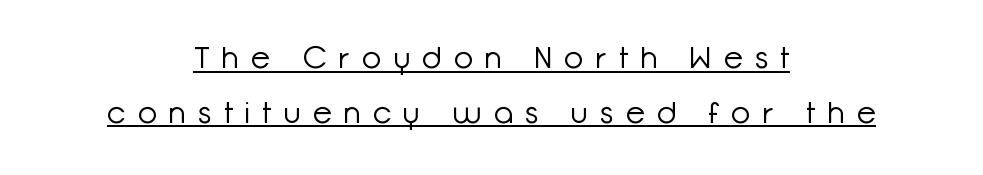
Do the characters align in a grid? No, the font is proportional. Students, observe the line beneath the letters — that is underlining. Vertical stems look standard width or narrower in stroke. You can tell from the bare stems that sans-serif type was used. Letter spacing: wide.
